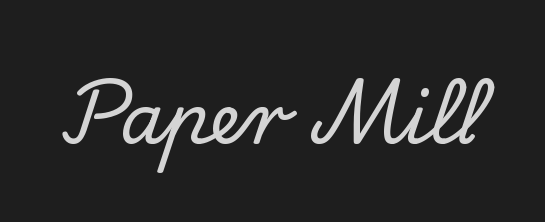
{"serif": "yes", "width": "normal", "stroke_contrast": "low", "x_height": "small", "monospaced": "no", "underline": "no", "letter_spacing": "normal", "letter_spacing_em": 0.0, "glyph_px": 70}
